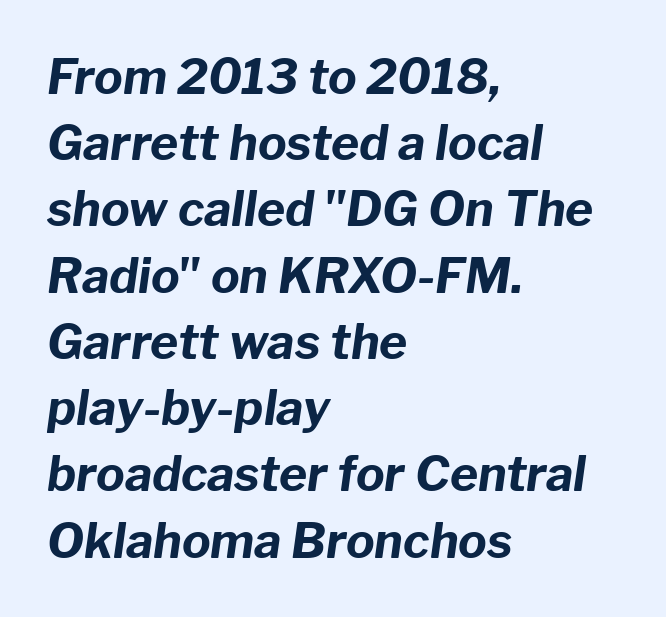
{"italic": "yes", "lean": "right", "slant_degrees": 8, "bold": "yes", "weight": "bold", "width": "normal", "stroke_contrast": "low", "x_height": "medium", "monospaced": "no", "underline": "no", "align": "left", "line_spacing": "normal", "line_spacing_ratio": 1.38, "letter_spacing": "normal", "letter_spacing_em": 0.0, "glyph_px": 48}
